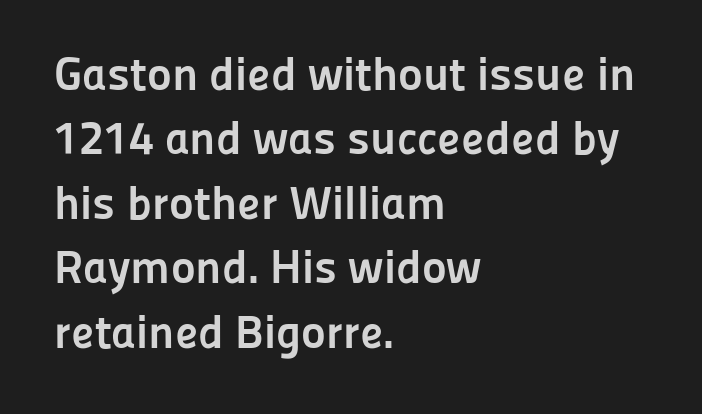
Summary of weight: heavy, a full bold. Unmarked baselines from the first word to the last. Looks like regular typesetting: each glyph gets only the width it needs. Alignment: flush left.
